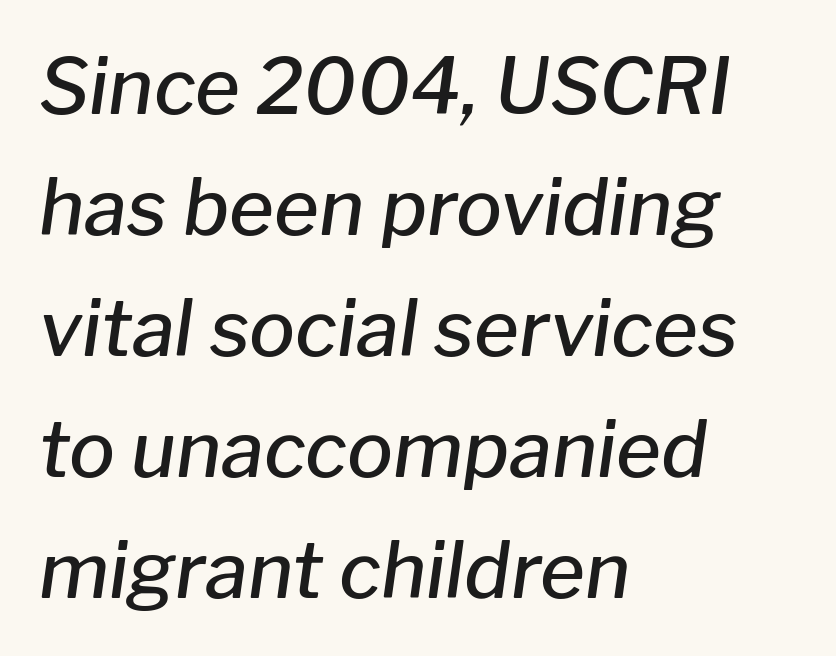
Vertically, the passage feels balanced, rows spaced as you'd expect. The rendering uses natural spacing where letterforms have individual widths. A semibold gives these letters moderate extra thickness, short of bold. When letters slant like this, we call the style italic. Alignment: flush left. Underline: absent.
